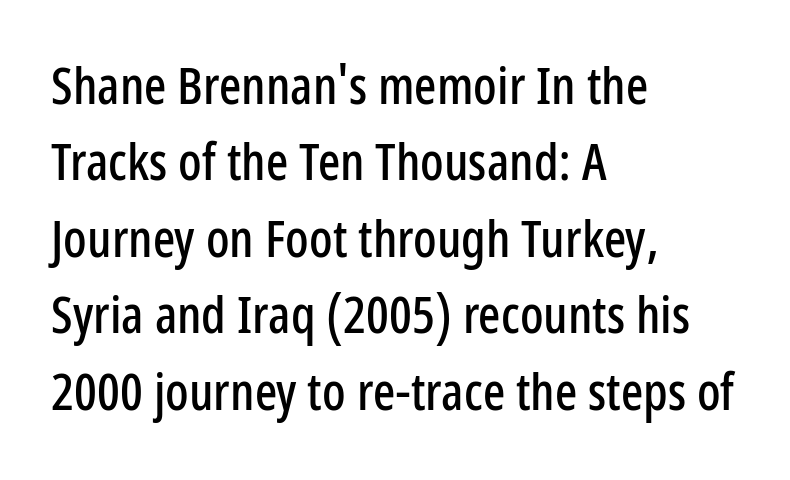
Caption: multi-line text, flush left, ragged right. Does the type have serifs? No, each stem ends abruptly. The letters advance in unequal steps, a hallmark of proportional type. The tracking reads as untouched default to a designer's eye. Ascenders rise straight up at ninety degrees.
